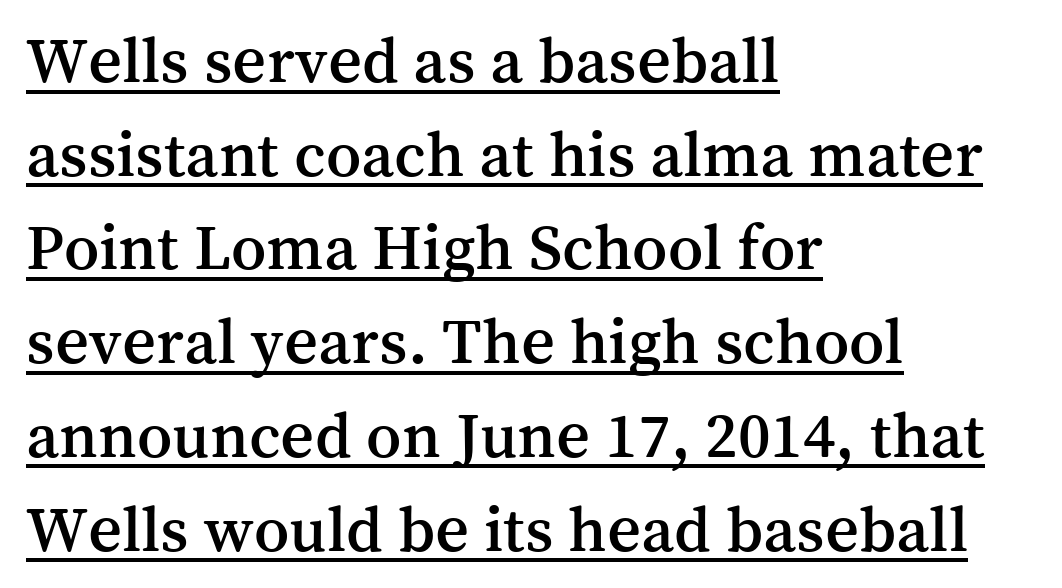
Q: Is the text italic (slanted)? A: No, it is upright.
Q: Is the typeface a serif or a sans-serif typeface? A: Serif.
Q: Is the text underlined? A: Yes.
Q: How is the paragraph aligned? A: Left-aligned.
Q: Is the spacing between letters normal or unusually wide? A: Normal.
Q: Is the spacing between lines tight, normal or loose? A: Normal.
Q: Width (condensed, normal, or wide)? A: Normal.
Q: Stroke contrast? A: Medium.
Q: x-height? A: Medium.
Q: Monospaced? A: No.
